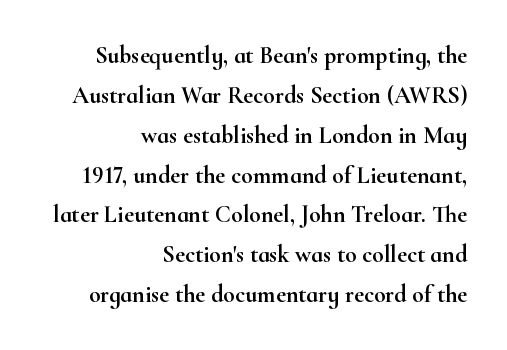
Short and long lines alike share a common ending point at right. This sample uses plain, unmodified letter spacing. A roman cut, with each character standing at attention. Baseline-to-baseline distance is the conventional proportion of letter height.
